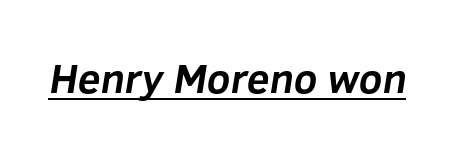
{"serif": "no", "bold": "yes", "weight": "bold", "width": "normal", "stroke_contrast": "low", "x_height": "medium", "monospaced": "no", "underline": "yes", "letter_spacing": "normal", "letter_spacing_em": 0.0, "glyph_px": 41}
